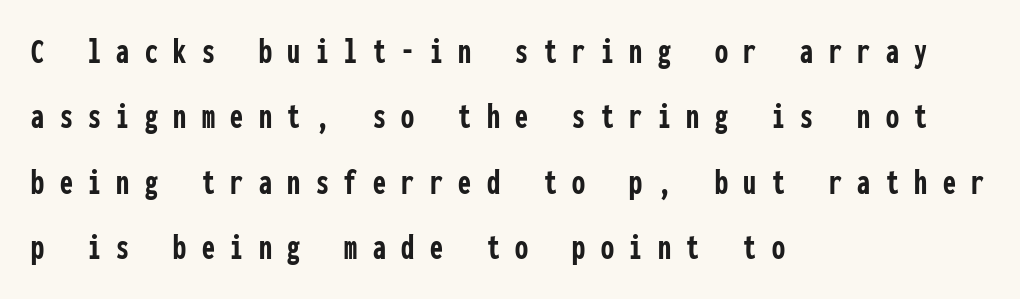
The image shows 37 px semibold, condensed sans-serif type, upright, monospaced; set left-aligned, line spacing 1.77x, unusually wide letter spacing (+0.42 em), not underlined; low stroke contrast and a medium x-height.
